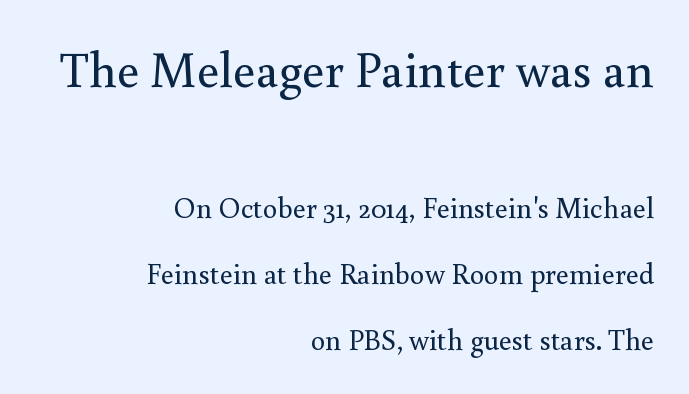
Weight: not bold — regular or lighter. Here the designer chose a conventional face with non-uniform glyph widths. The letters stand upright; this is a roman face. Is the block centered? No — it sits flush against the right margin. Baseline-to-baseline distance is far greater than the letter height. The text was rendered using a seriffed face with decorative stroke endings.
